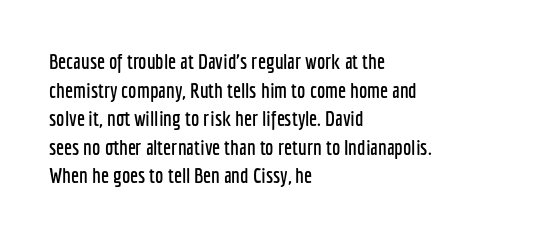
Q: Is the text italic (slanted)? A: No, it is upright.
Q: Is the text underlined? A: No.
Q: How is the paragraph aligned? A: Left-aligned.
Q: Is the spacing between letters normal or unusually wide? A: Normal.
Q: Is the spacing between lines tight, normal or loose? A: Normal.
